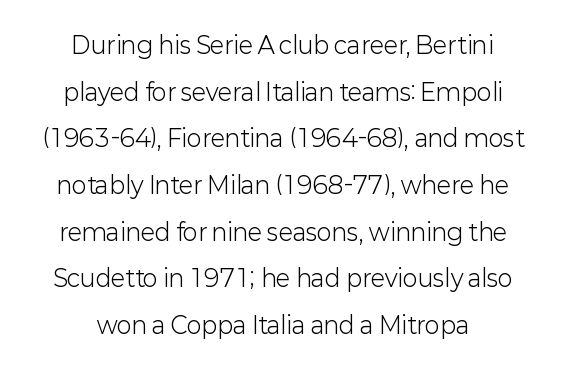
Q: Is the text bold? A: No.
Q: Is the text italic (slanted)? A: No, it is upright.
Q: Is the text underlined? A: No.
Q: How is the paragraph aligned? A: Centered.
Q: Is the spacing between letters normal or unusually wide? A: Normal.
Q: Is the spacing between lines tight, normal or loose? A: Loose.
